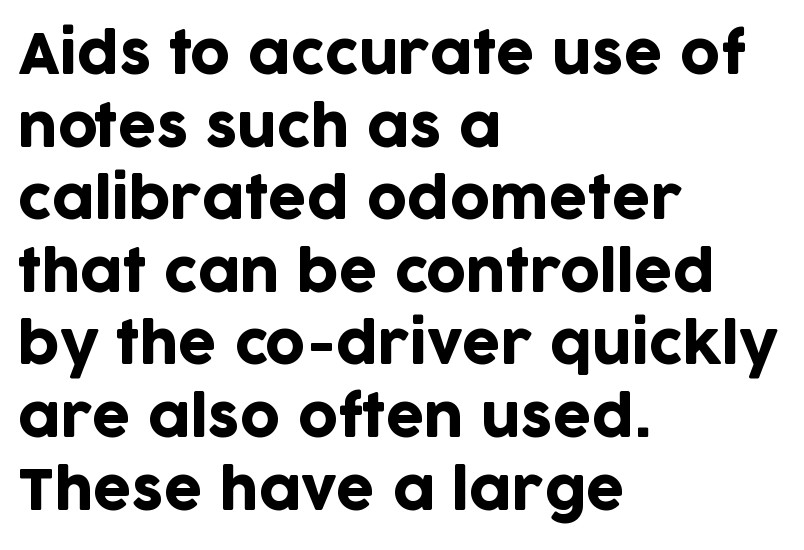
{"serif": "no", "italic": "no", "width": "normal", "stroke_contrast": "low", "x_height": "large", "monospaced": "no", "underline": "no", "align": "left", "line_spacing": "normal", "line_spacing_ratio": 1.32, "letter_spacing": "normal", "letter_spacing_em": 0.0, "glyph_px": 55}
